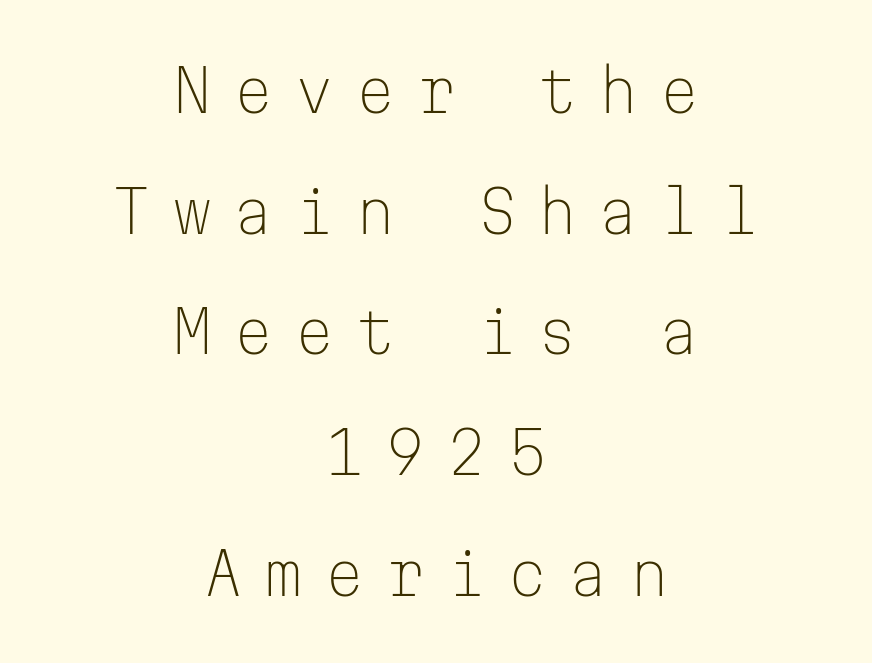
Q: Is the text bold? A: No.
Q: Is the text italic (slanted)? A: No, it is upright.
Q: Is the typeface a serif or a sans-serif typeface? A: Sans-serif.
Q: Is the text underlined? A: No.
Q: How is the paragraph aligned? A: Centered.
Q: Is the spacing between letters normal or unusually wide? A: Unusually wide.
Q: Is the spacing between lines tight, normal or loose? A: Loose.
Q: Width (condensed, normal, or wide)? A: Normal.
Q: Stroke contrast? A: Low.
Q: x-height? A: Medium.
Q: Monospaced? A: Yes.
